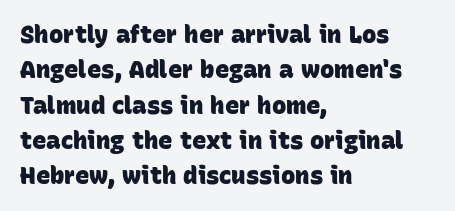
The image shows 24 px bold type; set left-aligned, normal line spacing (1.47x), normal letter spacing, not underlined.
